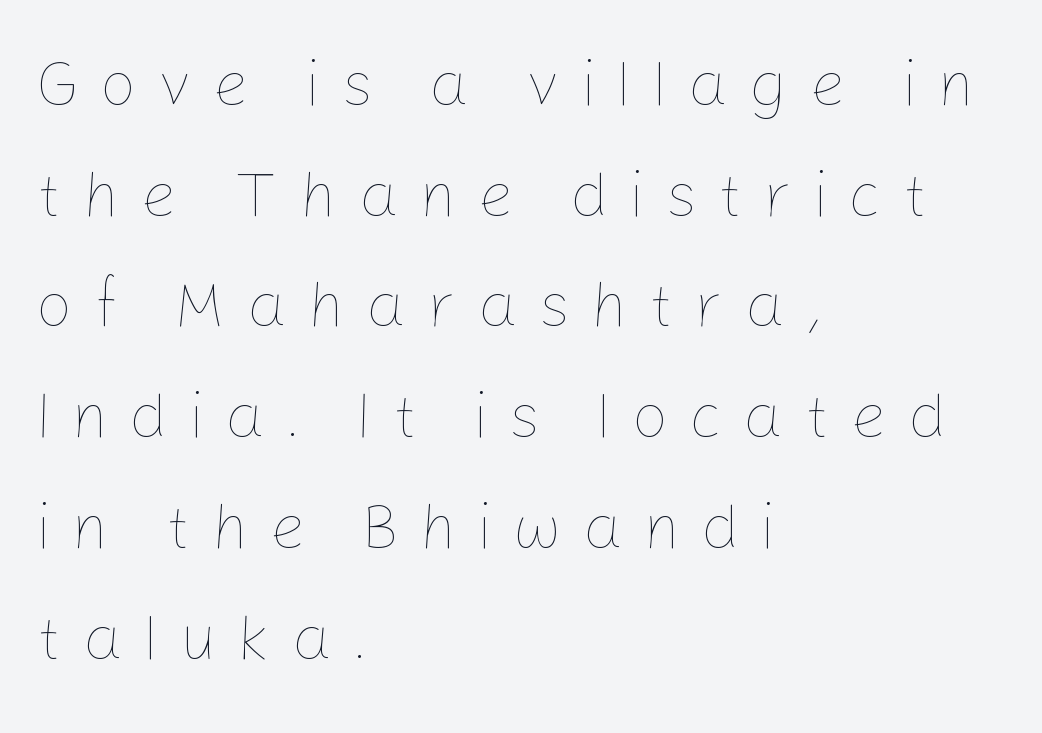
Q: Is the text bold? A: No.
Q: Is the text italic (slanted)? A: No, it is upright.
Q: Is the text underlined? A: No.
Q: How is the paragraph aligned? A: Left-aligned.
Q: Is the spacing between letters normal or unusually wide? A: Unusually wide.
Q: Width (condensed, normal, or wide)? A: Normal.
Q: Stroke contrast? A: Low.
Q: x-height? A: Medium.
Q: Monospaced? A: No.
